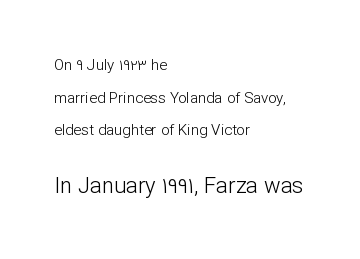
Q: Is the text bold? A: No.
Q: Is the text italic (slanted)? A: No, it is upright.
Q: Is the text underlined? A: No.
Q: How is the paragraph aligned? A: Left-aligned.
Q: Is the spacing between letters normal or unusually wide? A: Normal.
Q: Is the spacing between lines tight, normal or loose? A: Loose.
Q: Which block of text is set in a larger size, the first (top) or the second (bottom)? A: The second (bottom) one.
